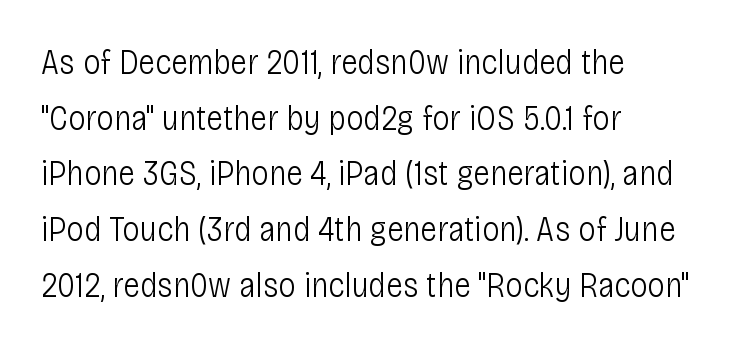
{"serif": "no", "italic": "no", "bold": "no", "weight": "light", "width": "condensed", "stroke_contrast": "low", "x_height": "large", "monospaced": "no", "underline": "no", "align": "left", "line_spacing": "normal", "line_spacing_ratio": 1.59, "letter_spacing": "normal", "letter_spacing_em": 0.0, "glyph_px": 35}
